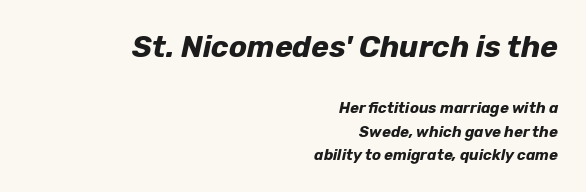
Reading down the block, your eye finds every line finishing at a fixed right position. Is the type bold? Yes — the strokes are clearly thick and heavy. Short note: letters normally spaced. The rendering uses natural spacing where letterforms have individual widths. The leading is moderate, giving the passage an even texture.
